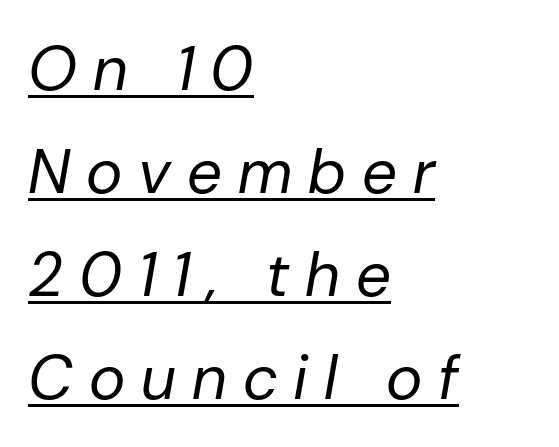
The image shows 62 px regular-weight type, italic (leaning right); set left-aligned, normal line spacing (1.66x), unusually wide letter spacing (+0.26 em), underlined; low stroke contrast and a medium x-height.
